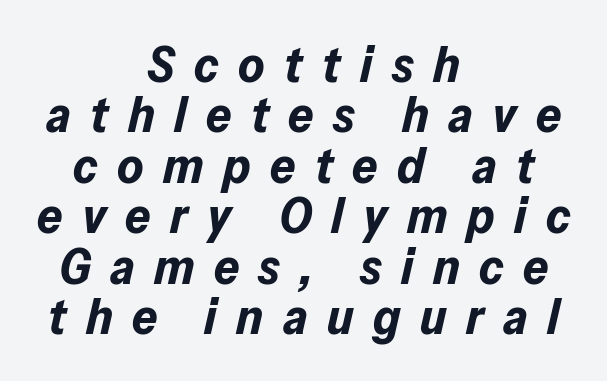
{"italic": "yes", "lean": "right", "slant_degrees": 13, "bold": "yes", "weight": "bold", "width": "normal", "stroke_contrast": "low", "x_height": "medium", "monospaced": "no", "underline": "no", "align": "center", "line_spacing": "tight", "line_spacing_ratio": 1.01, "letter_spacing": "wide", "letter_spacing_em": 0.39, "glyph_px": 50}
